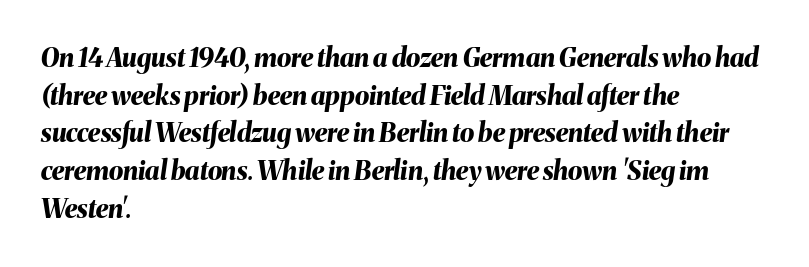
The image shows 26 px bold type, italic (leaning right); set left-aligned, normal line spacing (1.45x), normal letter spacing, not underlined.
